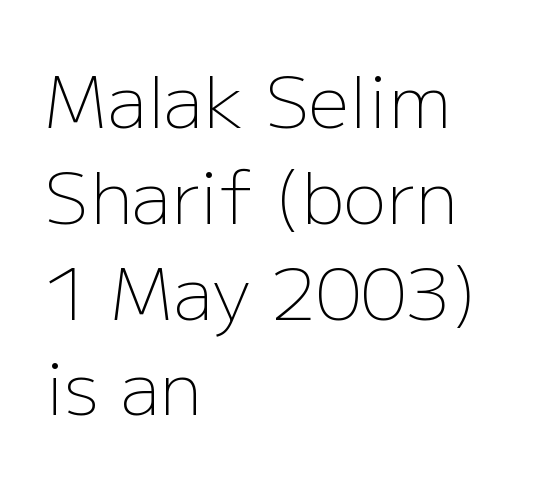
Q: Is the text bold? A: No.
Q: Is the text italic (slanted)? A: No, it is upright.
Q: Is the typeface a serif or a sans-serif typeface? A: Sans-serif.
Q: Is the text underlined? A: No.
Q: How is the paragraph aligned? A: Left-aligned.
Q: Is the spacing between letters normal or unusually wide? A: Normal.
Q: Is the spacing between lines tight, normal or loose? A: Normal.
Q: Width (condensed, normal, or wide)? A: Normal.
Q: Stroke contrast? A: Low.
Q: x-height? A: Medium.
Q: Monospaced? A: No.
